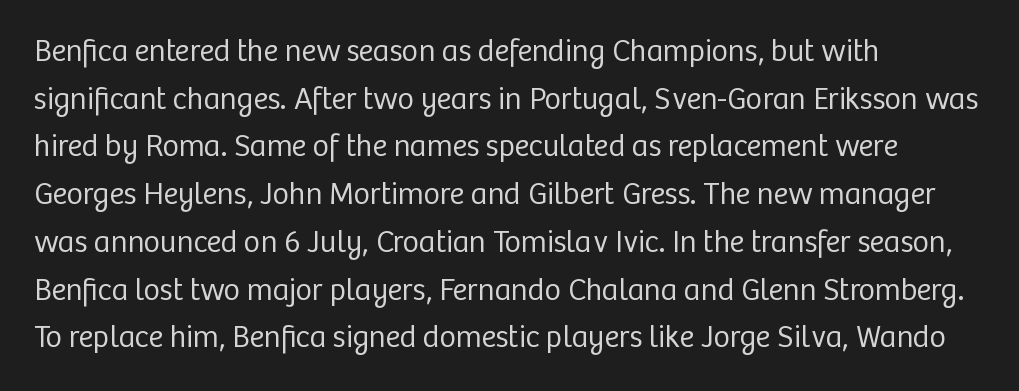
The image shows 31 px regular-weight sans-serif type, upright; set left-aligned, normal line spacing (1.54x), normal letter spacing, not underlined; low stroke contrast and a medium x-height.
